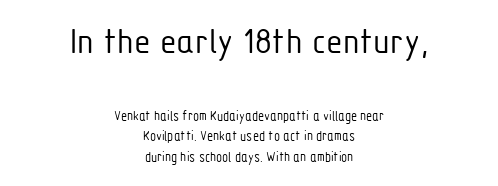
The words here are not underlined. Stem width sits at or under what a default text font uses. Spacing verdict: proportional, widths tailored to each character. Rows of type keep a routine distance in the vertical direction. Does the bottom block carry the larger type? No, the top block does. Grotesque or geometric, the face here clearly has no serifs.
